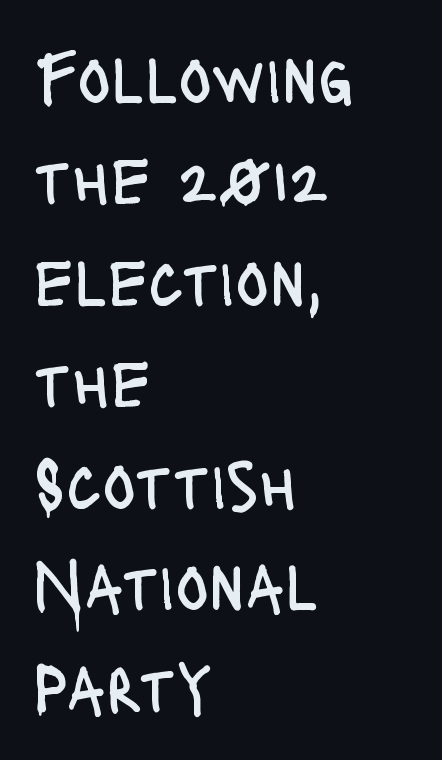
Q: Is the text bold? A: No.
Q: Is the text italic (slanted)? A: No, it is upright.
Q: Is the typeface a serif or a sans-serif typeface? A: Sans-serif.
Q: Is the text underlined? A: No.
Q: How is the paragraph aligned? A: Left-aligned.
Q: Is the spacing between letters normal or unusually wide? A: Normal.
Q: Is the spacing between lines tight, normal or loose? A: Normal.
Q: Width (condensed, normal, or wide)? A: Condensed.
Q: Stroke contrast? A: Low.
Q: x-height? A: Large.
Q: Monospaced? A: No.
